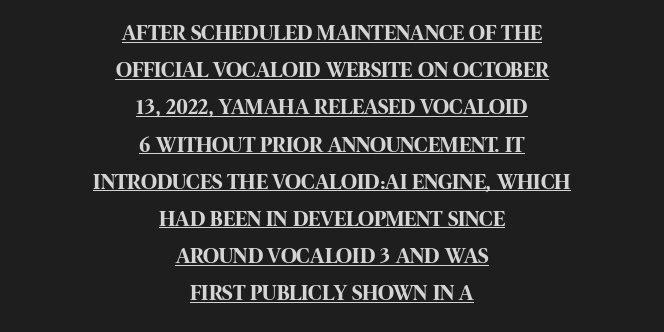
In terms of leading, this rendering sits right in the middle. The characters look thick and weighty, a clear bold. Horizontally, the lines are justified to the midpoint only. The letters sit at their default tracking, neither squeezed nor spread.
